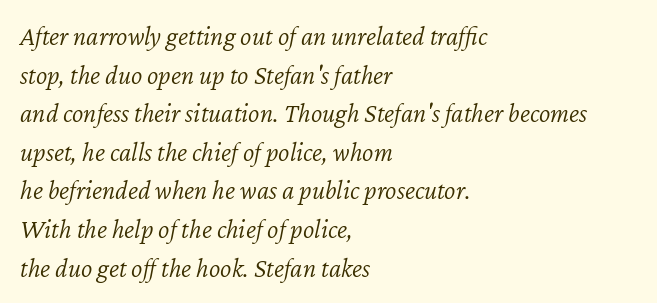
The image shows 27 px text type, italic (leaning right); set left-aligned, normal line spacing (1.43x), normal letter spacing, not underlined.
